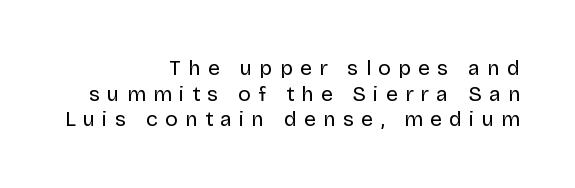
The image shows 21 px text type, upright; set right-aligned, line spacing 1.22x, unusually wide letter spacing (+0.35 em), not underlined.
